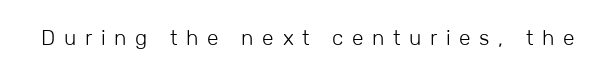
The image shows 21 px text type, upright; set unusually wide letter spacing (+0.41 em), not underlined.
